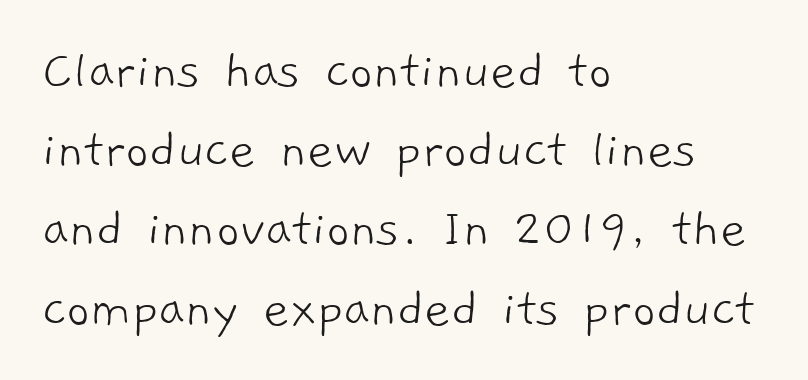
{"serif": "no", "bold": "no", "weight": "light", "width": "normal", "stroke_contrast": "low", "x_height": "medium", "monospaced": "no", "underline": "no", "align": "left", "line_spacing": "normal", "line_spacing_ratio": 1.39, "letter_spacing": "normal", "letter_spacing_em": 0.0, "glyph_px": 57}
